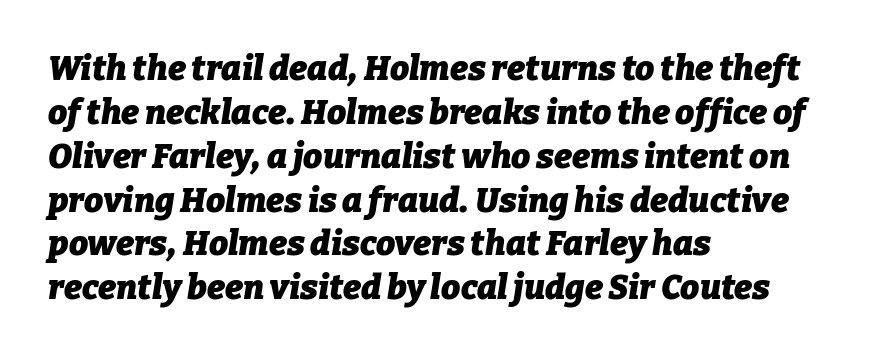
The image shows 34 px heavy type, italic (leaning right); set left-aligned, normal line spacing (1.29x), normal letter spacing, not underlined; low stroke contrast and a medium x-height.
